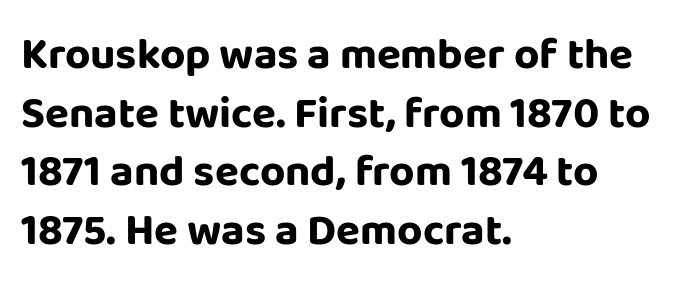
The image shows 44 px bold sans-serif type, upright; set left-aligned, normal line spacing (1.33x), normal letter spacing, not underlined; low stroke contrast and a large x-height.
